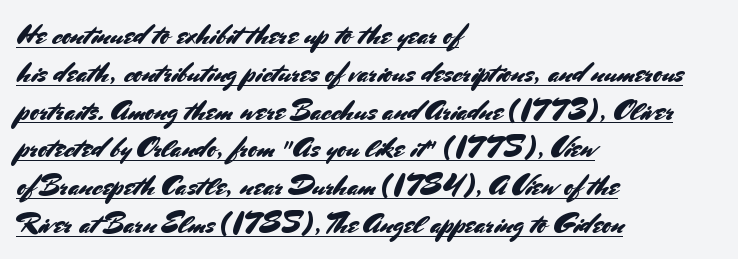
{"serif": "no", "width": "normal", "stroke_contrast": "medium", "x_height": "small", "monospaced": "no", "underline": "yes", "align": "left", "line_spacing": "normal", "line_spacing_ratio": 1.35, "letter_spacing": "normal", "letter_spacing_em": 0.0, "glyph_px": 28}
